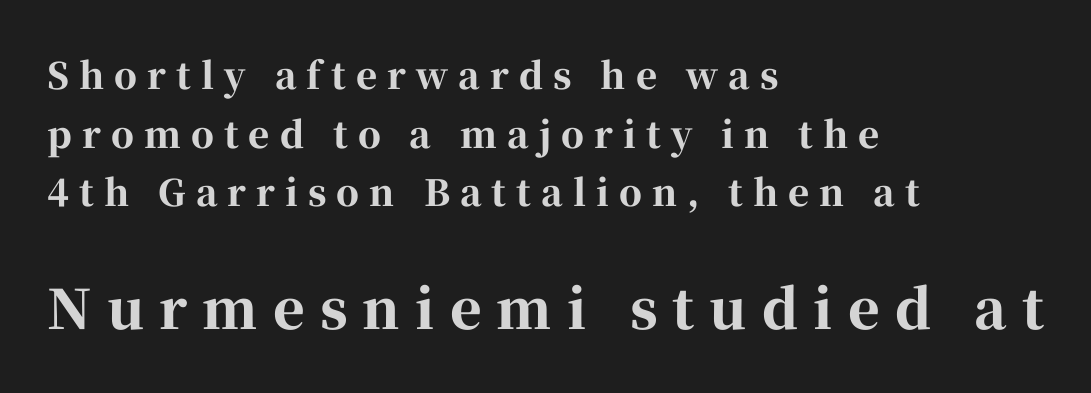
Typesetter's note: full bold, strokes at maximum text heaviness. Note the varied advance widths — an 'i' is clearly narrower than an 'm'. Caption: expanded tracking, letters set apart. You can tell it's not italic because the verticals are truly vertical. The paragraph shown leans on its left margin.
